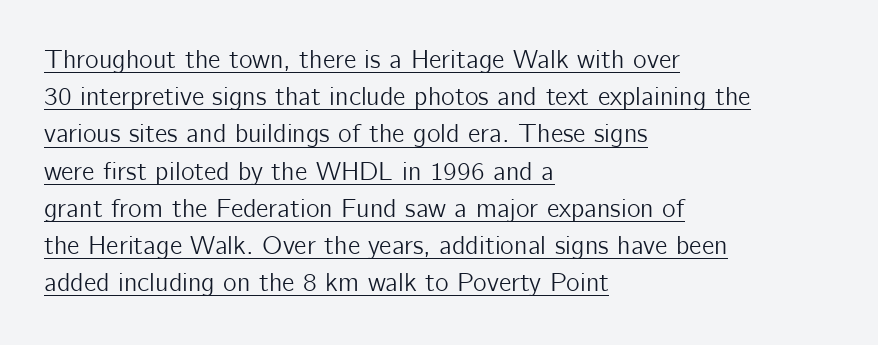
Q: Is the text italic (slanted)? A: No, it is upright.
Q: Is the text underlined? A: Yes.
Q: How is the paragraph aligned? A: Left-aligned.
Q: Is the spacing between letters normal or unusually wide? A: Normal.
Q: Is the spacing between lines tight, normal or loose? A: Normal.
